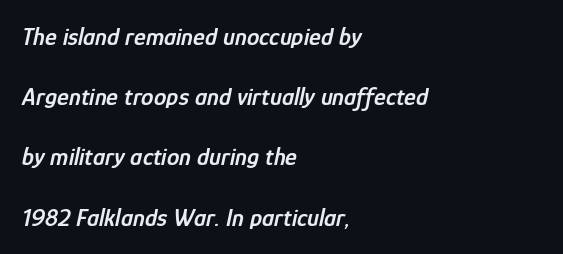
Short note: letters normally spaced. If you measured baseline to baseline, you'd find a long distance. Descenders are the only things crossing below the line. All the whitespace from short lines collects on the right. Does the weight exceed regular? Yes, but only to semibold.
